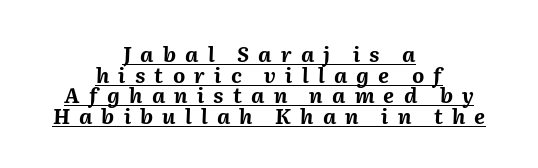
{"italic": "yes", "lean": "right", "slant_degrees": 2, "bold": "yes", "underline": "yes", "align": "center", "line_spacing": "tight", "line_spacing_ratio": 0.98, "letter_spacing": "wide", "letter_spacing_em": 0.44, "glyph_px": 21}
